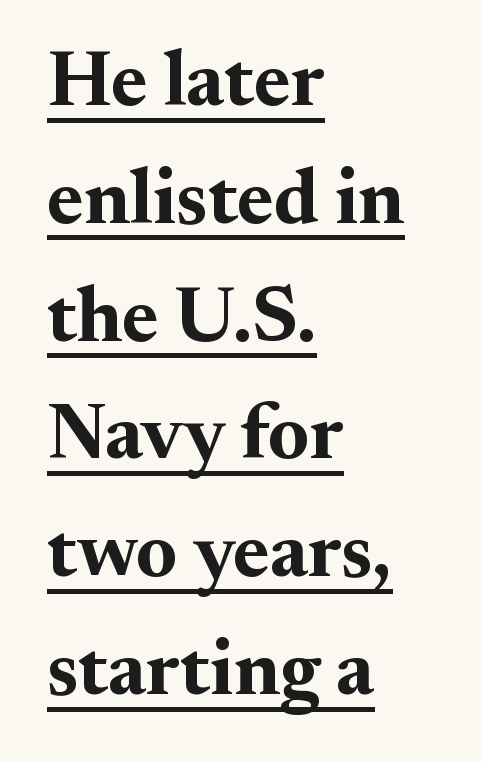
Q: Is the text bold? A: Yes.
Q: Is the text italic (slanted)? A: No, it is upright.
Q: Is the typeface a serif or a sans-serif typeface? A: Serif.
Q: Is the text underlined? A: Yes.
Q: How is the paragraph aligned? A: Left-aligned.
Q: Is the spacing between letters normal or unusually wide? A: Normal.
Q: Is the spacing between lines tight, normal or loose? A: Normal.
Q: Width (condensed, normal, or wide)? A: Normal.
Q: Stroke contrast? A: Medium.
Q: x-height? A: Small.
Q: Monospaced? A: No.
